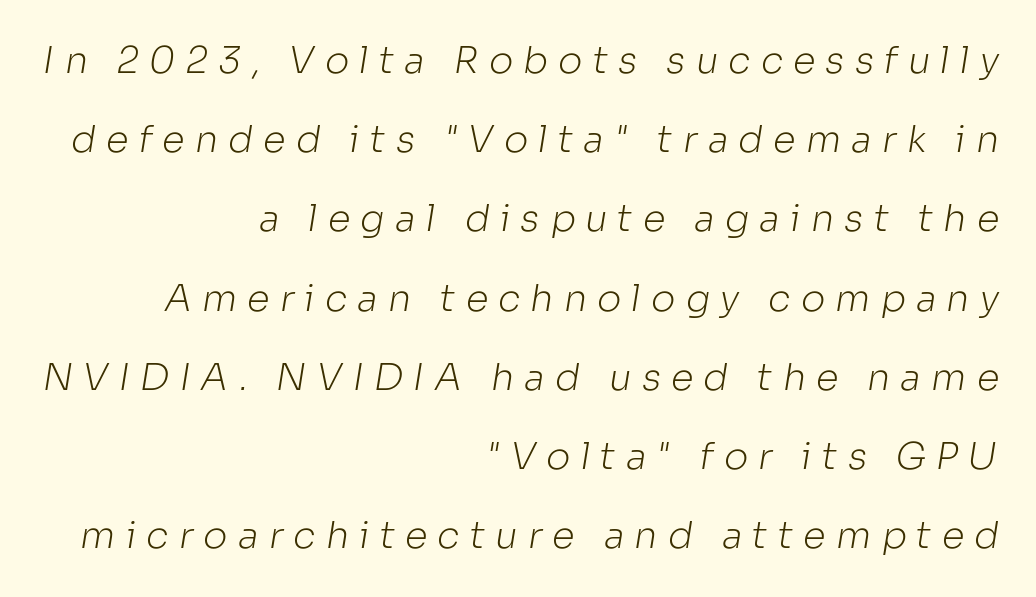
Q: Is the text bold? A: No.
Q: Is the typeface a serif or a sans-serif typeface? A: Sans-serif.
Q: Is the text underlined? A: No.
Q: How is the paragraph aligned? A: Right-aligned.
Q: Is the spacing between letters normal or unusually wide? A: Unusually wide.
Q: Is the spacing between lines tight, normal or loose? A: Loose.
Q: Width (condensed, normal, or wide)? A: Normal.
Q: Stroke contrast? A: Low.
Q: x-height? A: Medium.
Q: Monospaced? A: No.
